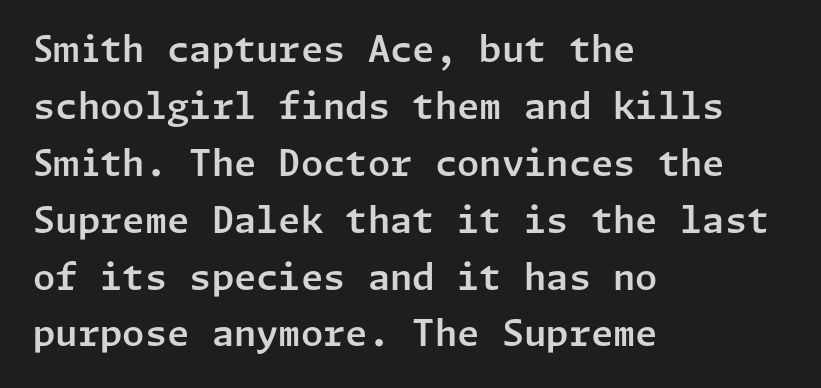
{"serif": "no", "italic": "no", "width": "normal", "stroke_contrast": "low", "x_height": "medium", "underline": "no", "align": "left", "line_spacing": "normal", "line_spacing_ratio": 1.58, "letter_spacing": "normal", "letter_spacing_em": 0.0, "glyph_px": 36}
